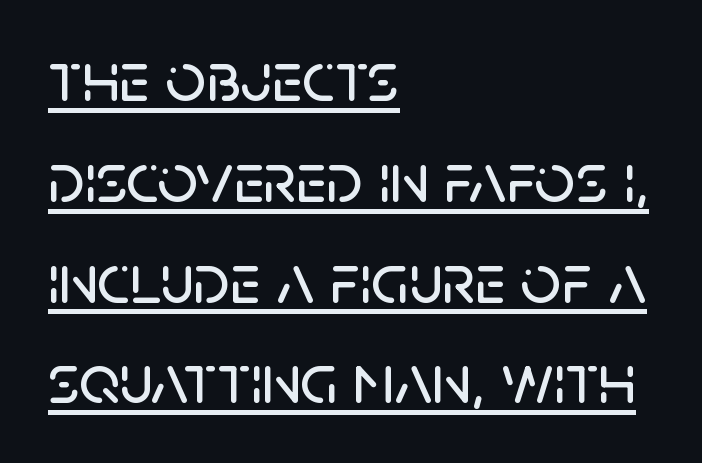
The image shows 71 px sans-serif type, upright; set left-aligned, normal line spacing (1.42x), normal letter spacing, underlined; low stroke contrast and a large x-height.
